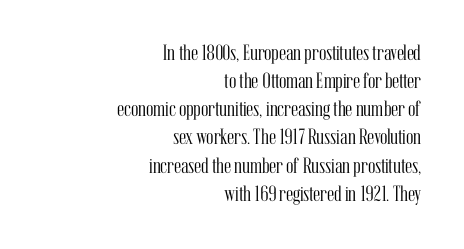
The image shows 22 px text type, upright; set right-aligned, normal line spacing (1.28x), normal letter spacing, not underlined.
